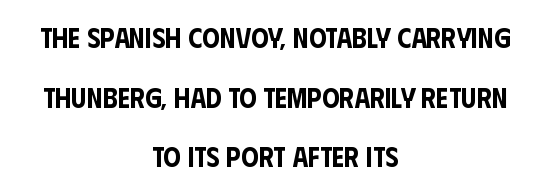
Q: Is the text italic (slanted)? A: No, it is upright.
Q: Is the typeface a serif or a sans-serif typeface? A: Sans-serif.
Q: Is the text underlined? A: No.
Q: How is the paragraph aligned? A: Centered.
Q: Is the spacing between letters normal or unusually wide? A: Normal.
Q: Is the spacing between lines tight, normal or loose? A: Loose.
Q: Width (condensed, normal, or wide)? A: Condensed.
Q: Stroke contrast? A: Low.
Q: x-height? A: Large.
Q: Monospaced? A: No.
